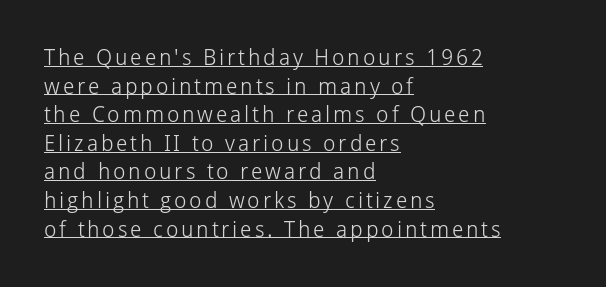
{"italic": "no", "bold": "no", "underline": "yes", "align": "left", "line_spacing": "normal", "line_spacing_ratio": 1.3, "glyph_px": 22}
